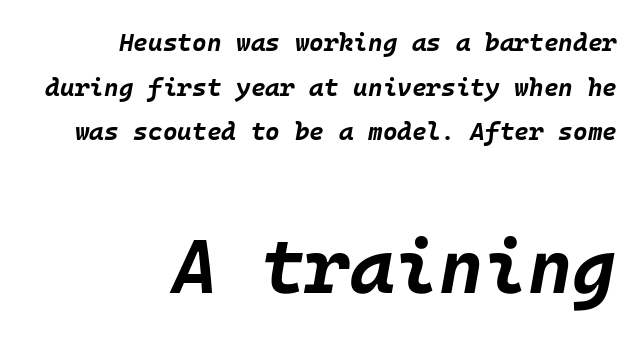
{"italic": "yes", "lean": "right", "slant_degrees": 10, "bold": "yes", "weight": "bold", "width": "normal", "stroke_contrast": "low", "x_height": "large", "underline": "no", "align": "right", "line_spacing_ratio": 1.79, "letter_spacing": "normal", "letter_spacing_em": 0.0, "larger_block": "second", "size_ratio": 3.04, "glyph_px": 76}
